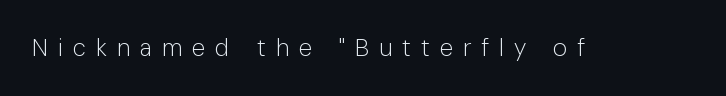
Q: Is the text bold? A: No.
Q: Is the text italic (slanted)? A: No, it is upright.
Q: Is the text underlined? A: No.
Q: Is the spacing between letters normal or unusually wide? A: Unusually wide.
